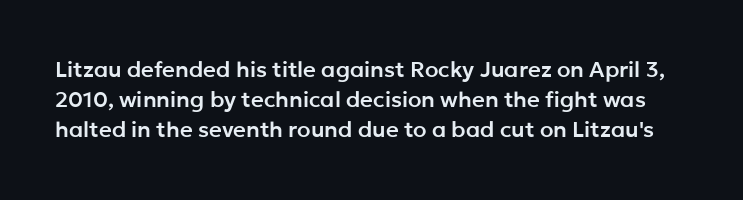
The image shows 22 px text type, upright; set normal line spacing (1.37x), normal letter spacing, not underlined.
